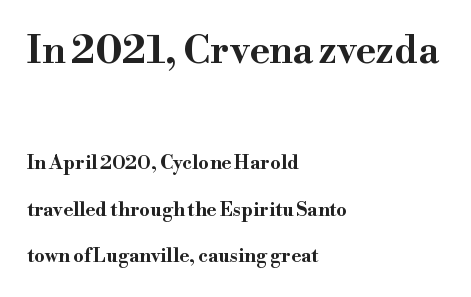
The image shows 38 px bold, wide serif type, upright; set left-aligned, loose line spacing (2.46x), normal letter spacing, not underlined; the first (top) block is 2.0x larger; high stroke contrast and a small x-height.
